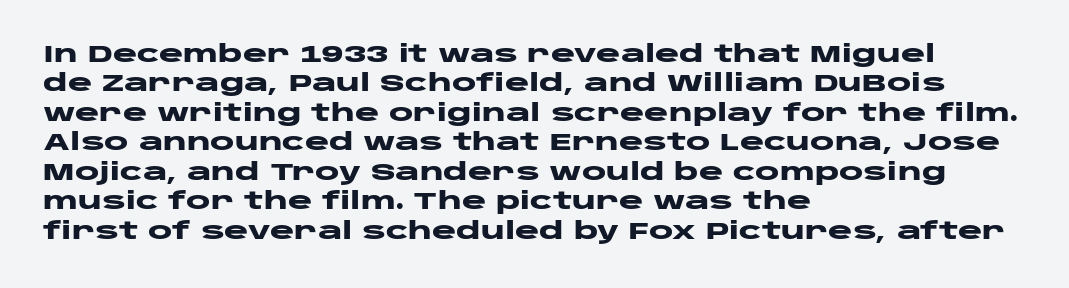
{"italic": "no", "bold": "yes", "underline": "no", "align": "left", "line_spacing": "normal", "line_spacing_ratio": 1.28, "letter_spacing": "normal", "letter_spacing_em": 0.0, "glyph_px": 23}
